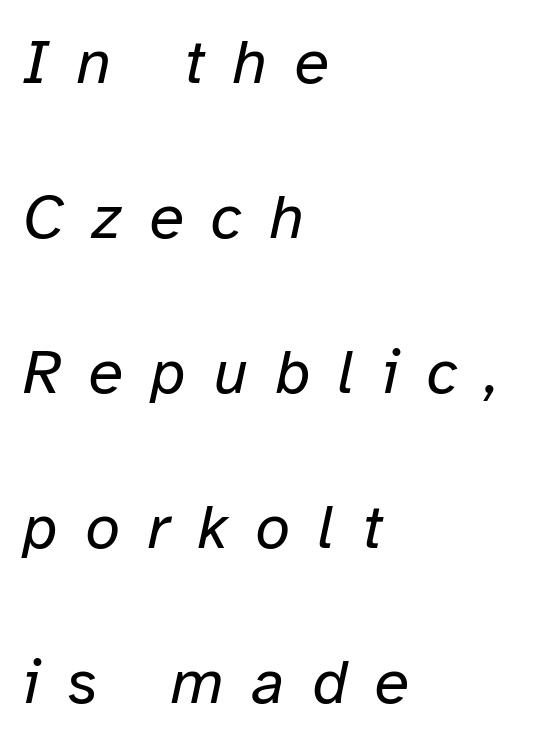
Q: Is the text bold? A: No.
Q: Is the text italic (slanted)? A: Yes, it leans right by about 12 degrees.
Q: Is the text underlined? A: No.
Q: How is the paragraph aligned? A: Left-aligned.
Q: Is the spacing between letters normal or unusually wide? A: Unusually wide.
Q: Is the spacing between lines tight, normal or loose? A: Loose.
Q: Width (condensed, normal, or wide)? A: Normal.
Q: Stroke contrast? A: Low.
Q: x-height? A: Medium.
Q: Monospaced? A: No.
